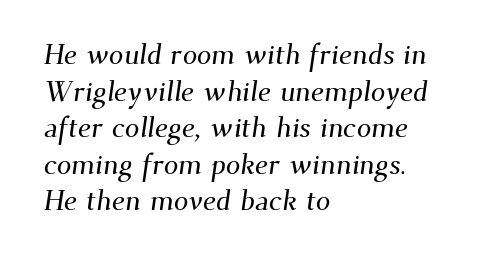
Standard letterfit; no display-style spreading of the glyphs. The block of text has a typical density, with ordinary space between rows. The glyphs are unaccompanied by any horizontal stroke below them. You could not count columns in this text — the font is proportionally spaced. Examine the stroke ends and you'll spot serifs.
